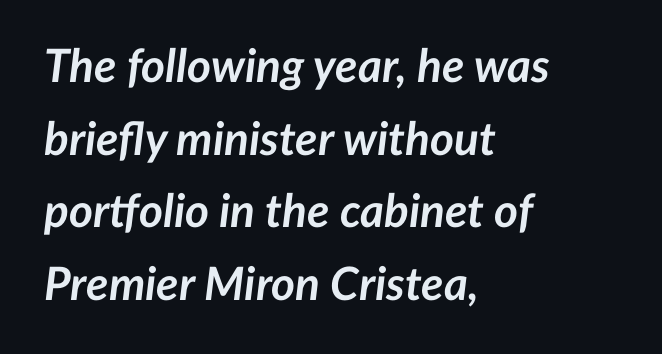
Q: Is the text bold? A: Yes.
Q: Is the text italic (slanted)? A: Yes, it leans right by about 7 degrees.
Q: Is the text underlined? A: No.
Q: How is the paragraph aligned? A: Left-aligned.
Q: Is the spacing between letters normal or unusually wide? A: Normal.
Q: Is the spacing between lines tight, normal or loose? A: Normal.
Q: Width (condensed, normal, or wide)? A: Normal.
Q: Stroke contrast? A: Low.
Q: x-height? A: Medium.
Q: Monospaced? A: No.
